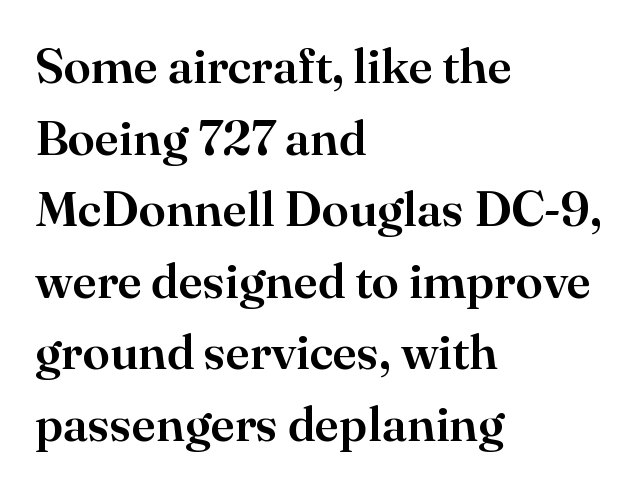
Q: Is the text italic (slanted)? A: No, it is upright.
Q: Is the typeface a serif or a sans-serif typeface? A: Serif.
Q: Is the text underlined? A: No.
Q: How is the paragraph aligned? A: Left-aligned.
Q: Is the spacing between letters normal or unusually wide? A: Normal.
Q: Is the spacing between lines tight, normal or loose? A: Normal.
Q: Width (condensed, normal, or wide)? A: Normal.
Q: Stroke contrast? A: High.
Q: x-height? A: Small.
Q: Monospaced? A: No.
